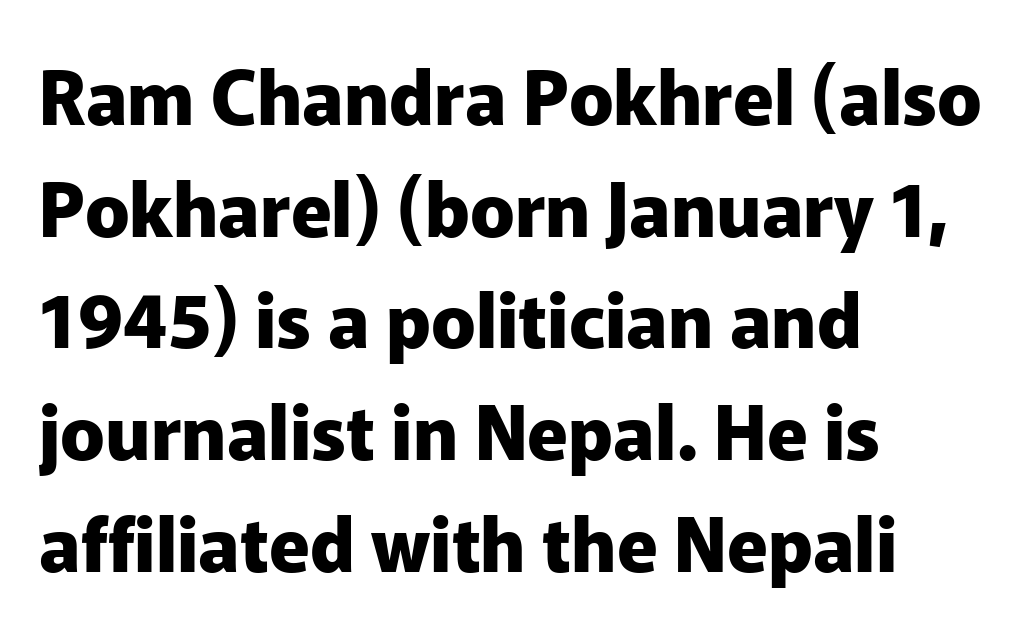
{"serif": "no", "italic": "no", "bold": "yes", "weight": "heavy", "width": "normal", "stroke_contrast": "low", "x_height": "medium", "monospaced": "no", "underline": "no", "align": "left", "line_spacing": "normal", "line_spacing_ratio": 1.51, "letter_spacing": "normal", "letter_spacing_em": 0.0, "glyph_px": 74}
